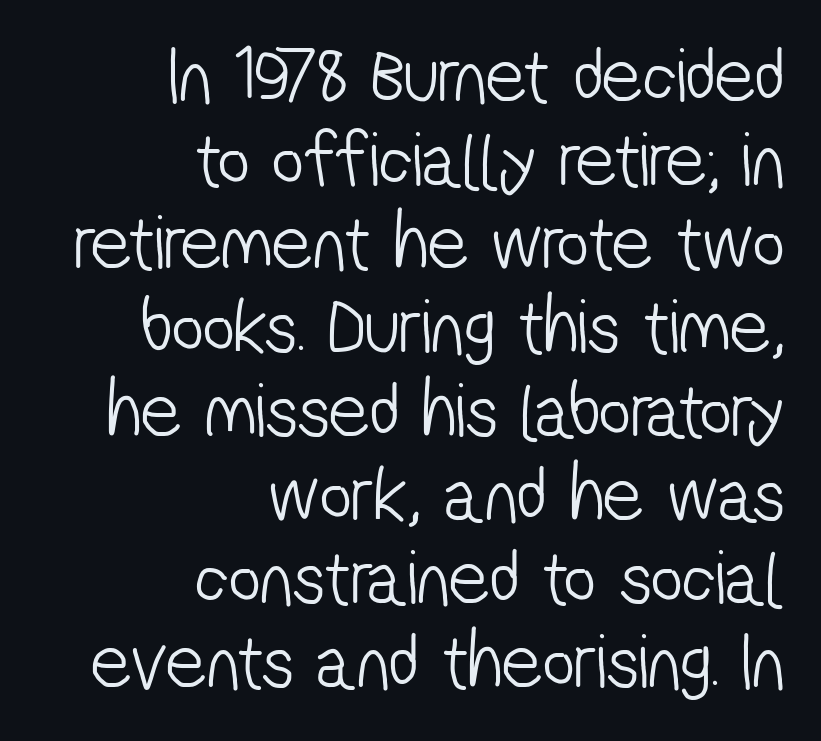
{"serif": "no", "bold": "no", "weight": "light", "width": "condensed", "stroke_contrast": "low", "x_height": "medium", "monospaced": "no", "underline": "no", "align": "right", "line_spacing": "tight", "line_spacing_ratio": 1.06, "letter_spacing": "normal", "letter_spacing_em": 0.0, "glyph_px": 79}
